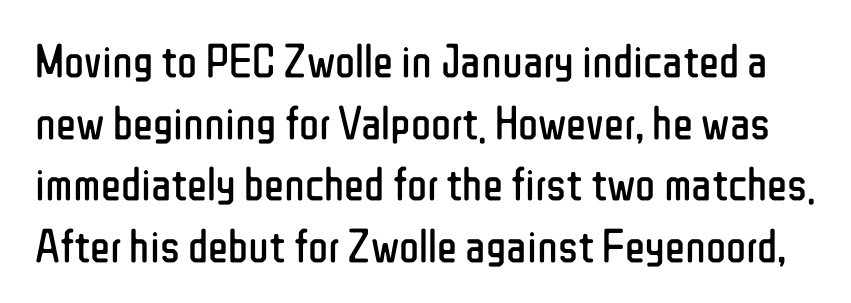
Q: Is the text bold? A: No.
Q: Is the text italic (slanted)? A: No, it is upright.
Q: Is the typeface a serif or a sans-serif typeface? A: Sans-serif.
Q: Is the text underlined? A: No.
Q: Is the spacing between letters normal or unusually wide? A: Normal.
Q: Is the spacing between lines tight, normal or loose? A: Normal.
Q: Width (condensed, normal, or wide)? A: Condensed.
Q: Stroke contrast? A: Low.
Q: x-height? A: Medium.
Q: Monospaced? A: No.
